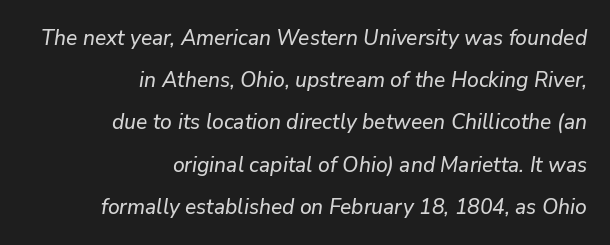
Q: Is the text italic (slanted)? A: Yes, it leans right by about 9 degrees.
Q: Is the text underlined? A: No.
Q: How is the paragraph aligned? A: Right-aligned.
Q: Is the spacing between letters normal or unusually wide? A: Normal.
Q: Is the spacing between lines tight, normal or loose? A: Loose.
